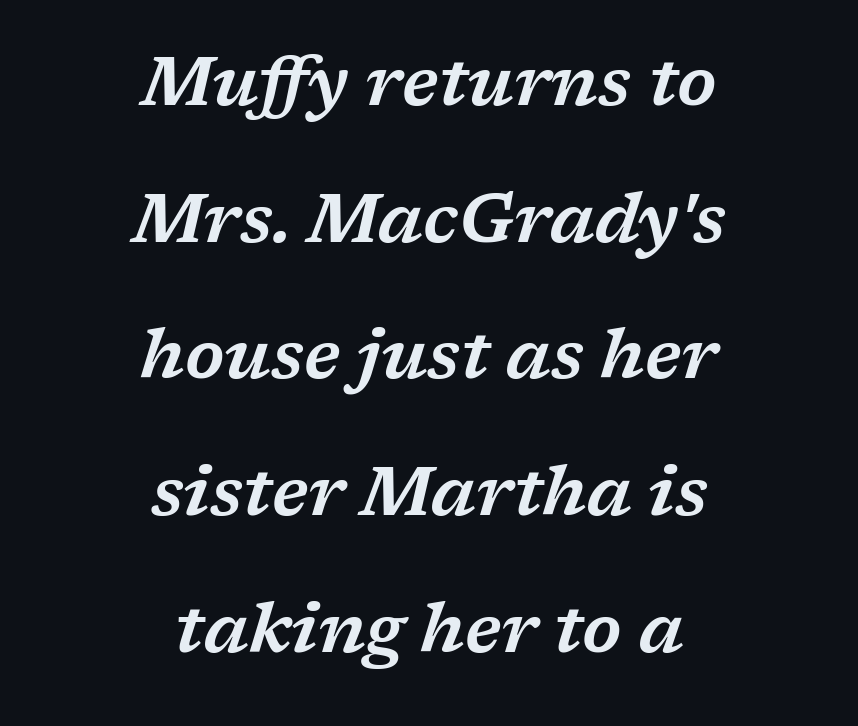
The image shows 68 px wide serif type, italic (leaning right); set centered, loose line spacing (2.01x), normal letter spacing, not underlined; low stroke contrast and a medium x-height.
